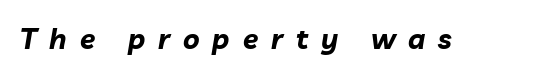
These lines were composed using italics. What stands out about the letter spacing? Its width — letters are far apart. Underlining? Definitely not there. Strokes here are thick enough to call this a true bold.
